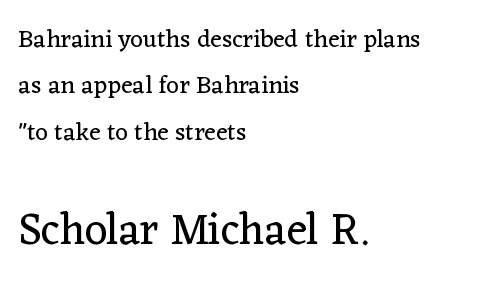
{"serif": "yes", "italic": "no", "bold": "no", "weight": "regular", "width": "normal", "stroke_contrast": "low", "x_height": "medium", "monospaced": "no", "underline": "no", "align": "left", "line_spacing_ratio": 1.86, "letter_spacing": "normal", "letter_spacing_em": 0.0, "larger_block": "second", "size_ratio": 1.76, "glyph_px": 44}
